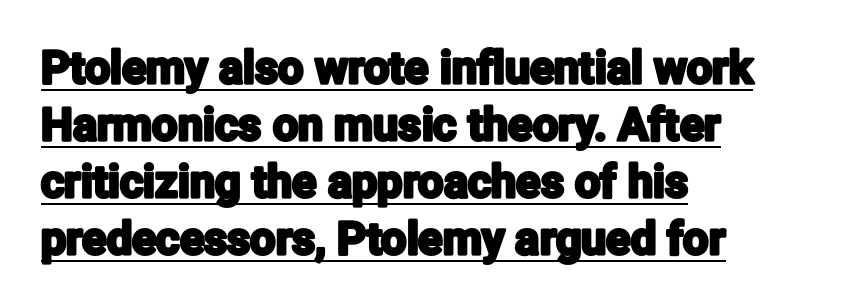
{"serif": "no", "italic": "no", "width": "condensed", "stroke_contrast": "low", "x_height": "medium", "monospaced": "no", "underline": "yes", "align": "left", "line_spacing": "normal", "line_spacing_ratio": 1.27, "letter_spacing": "normal", "letter_spacing_em": 0.0, "glyph_px": 45}
